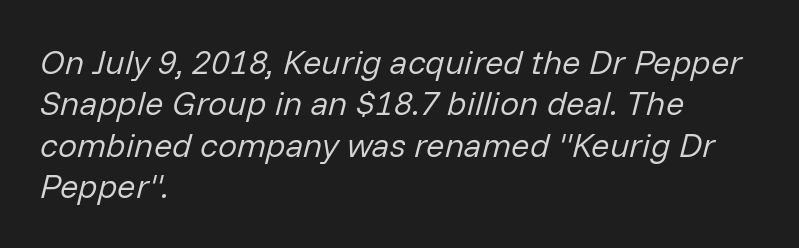
{"italic": "yes", "lean": "right", "slant_degrees": 14, "bold": "no", "weight": "regular", "width": "normal", "stroke_contrast": "low", "x_height": "medium", "monospaced": "no", "underline": "no", "align": "left", "line_spacing_ratio": 1.22, "letter_spacing": "normal", "letter_spacing_em": 0.0, "glyph_px": 34}
